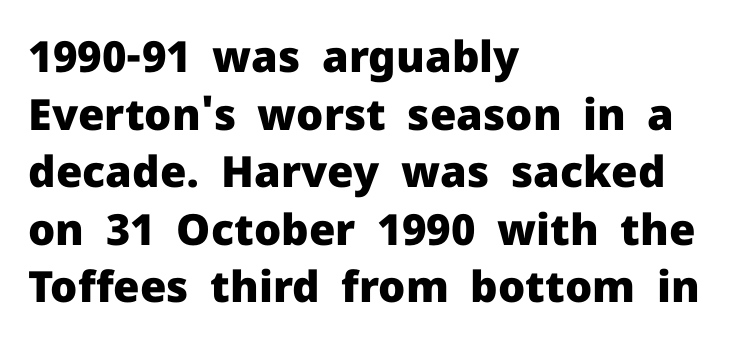
The image shows 43 px heavy sans-serif type, upright; set left-aligned, normal line spacing (1.34x), normal letter spacing, not underlined; low stroke contrast and a medium x-height.
